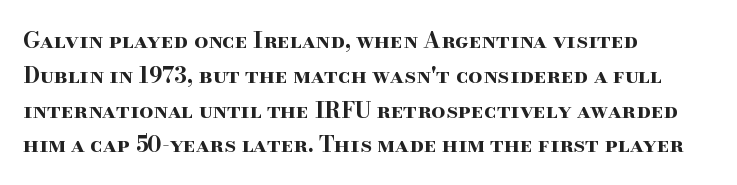
One-word summary of the alignment: left. Characters remain perfectly vertical along every line. Words float on clear page, feet unadorned. Look at the tracking — it's just the regular setting, nothing added.
